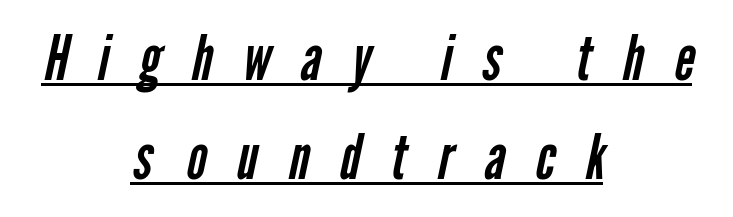
The text block is weighted toward neither margin, spreading evenly from the middle. The leading is moderate, giving the passage an even texture. The passage shown is not bold in any degree. Do the characters align in a grid? No, the font is proportional.
